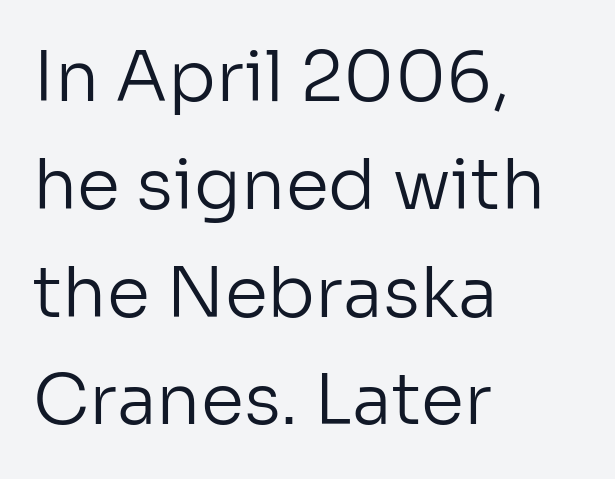
{"serif": "no", "italic": "no", "bold": "no", "weight": "regular", "width": "normal", "stroke_contrast": "low", "x_height": "medium", "monospaced": "no", "underline": "no", "align": "left", "line_spacing": "normal", "line_spacing_ratio": 1.54, "letter_spacing": "normal", "letter_spacing_em": 0.0, "glyph_px": 70}
